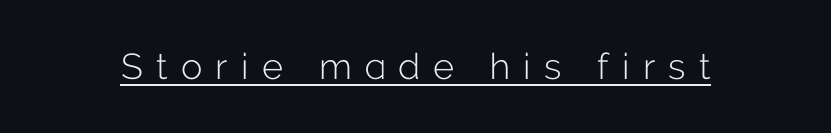
Q: Is the text bold? A: No.
Q: Is the text italic (slanted)? A: No, it is upright.
Q: Is the typeface a serif or a sans-serif typeface? A: Sans-serif.
Q: Is the text underlined? A: Yes.
Q: Is the spacing between letters normal or unusually wide? A: Unusually wide.
Q: Width (condensed, normal, or wide)? A: Normal.
Q: Stroke contrast? A: Low.
Q: x-height? A: Medium.
Q: Monospaced? A: No.
